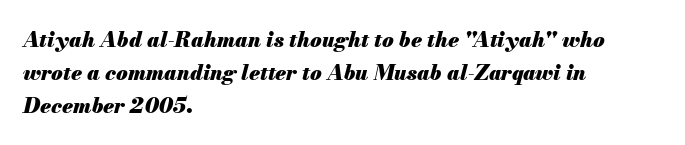
The image shows 21 px bold type, italic (leaning right); set left-aligned, normal line spacing (1.57x), normal letter spacing, not underlined.
